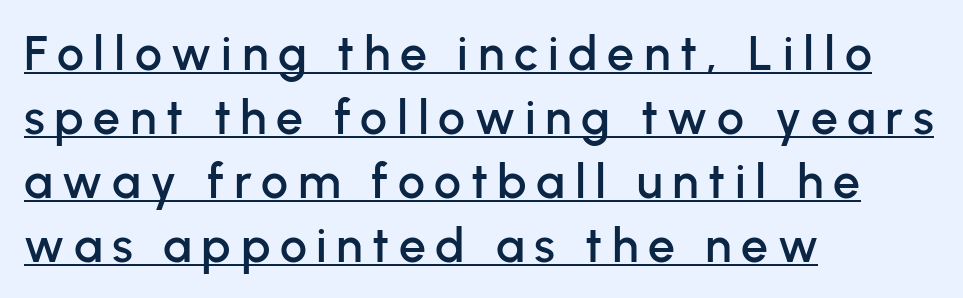
Does a line run under the words? Yes, clearly. Designer's note — italics off, roman on. Reading down the column, the eye jumps a familiar distance to each next line. These lines have a slow, spaced-out rhythm from letter to letter. Where is the straight margin? On the left. Proportional: the letters do not fall into vertical columns.
